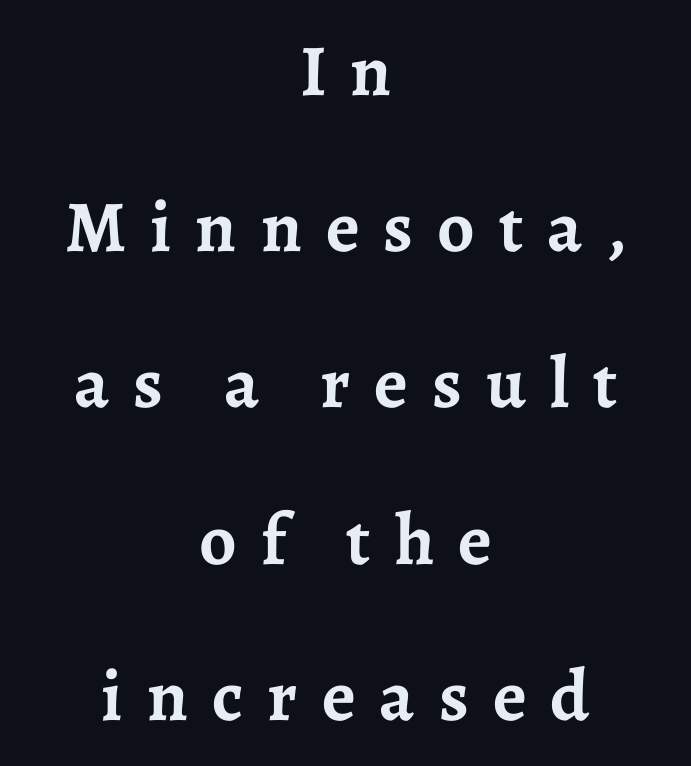
{"serif": "yes", "italic": "no", "bold": "yes", "weight": "semibold", "width": "normal", "stroke_contrast": "low", "x_height": "medium", "monospaced": "no", "underline": "no", "align": "center", "line_spacing": "loose", "line_spacing_ratio": 2.14, "letter_spacing": "wide", "letter_spacing_em": 0.33, "glyph_px": 73}
